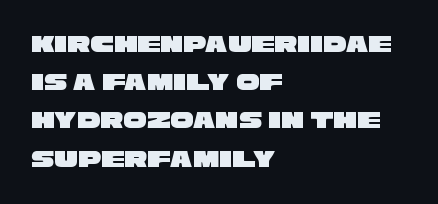
These lines sit exactly where default settings would place them. Compared with a centered layout, this one pins lines to the left instead. Each word holds together tightly as a unit, with standard inter-letter gaps. Unmarked baselines from the first word to the last.
